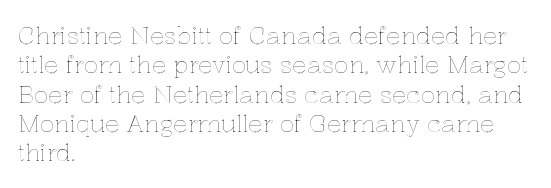
{"italic": "no", "underline": "no", "align": "left", "line_spacing_ratio": 1.22, "letter_spacing": "normal", "letter_spacing_em": 0.0, "glyph_px": 24}
